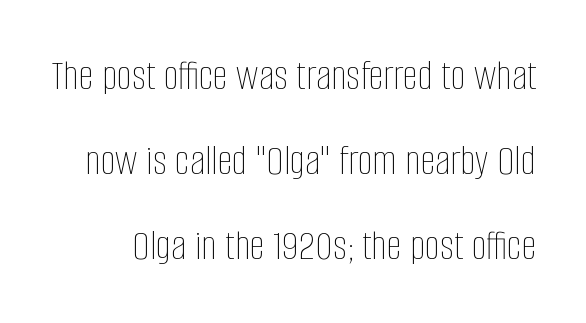
{"italic": "no", "bold": "no", "weight": "thin", "width": "condensed", "stroke_contrast": "low", "x_height": "large", "monospaced": "no", "underline": "no", "line_spacing": "loose", "line_spacing_ratio": 1.98, "letter_spacing": "normal", "letter_spacing_em": 0.0, "glyph_px": 43}
